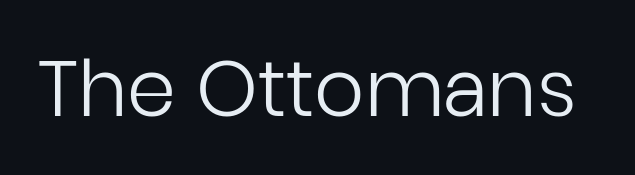
The image shows 78 px regular-weight sans-serif type, upright; set normal letter spacing, not underlined; low stroke contrast and a medium x-height.
